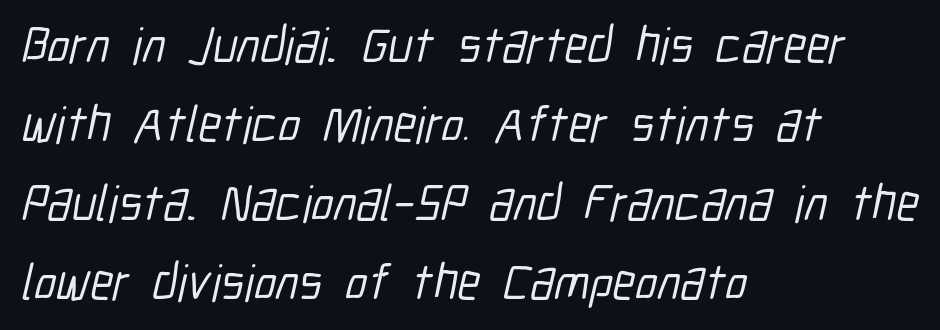
The paragraph shown leans on its left margin. The specimen omits any rule beneath the text block's lines. Note: no serifs on the glyphs. The space between consecutive lines is moderate.
